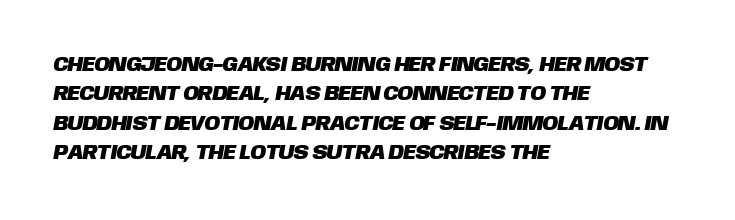
Check under the words: just untouched page. In terms of leading, this rendering sits right in the middle. The text block is weighted toward the left margin, trailing off unevenly rightward. Short note: letters normally spaced.
